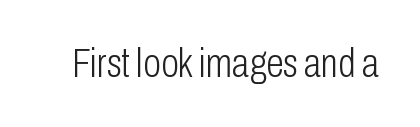
Q: Is the text bold? A: No.
Q: Is the text italic (slanted)? A: No, it is upright.
Q: Is the typeface a serif or a sans-serif typeface? A: Sans-serif.
Q: Is the text underlined? A: No.
Q: Is the spacing between letters normal or unusually wide? A: Normal.
Q: Width (condensed, normal, or wide)? A: Condensed.
Q: Stroke contrast? A: Low.
Q: x-height? A: Medium.
Q: Monospaced? A: No.
